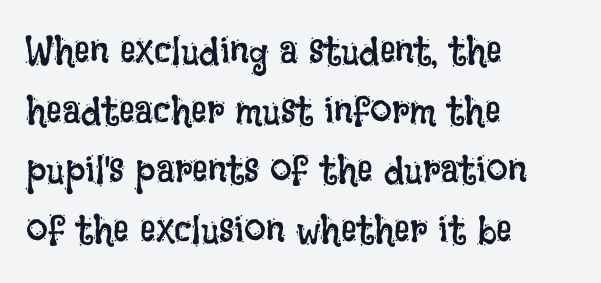
{"italic": "no", "bold": "no", "weight": "regular", "width": "condensed", "stroke_contrast": "low", "x_height": "large", "monospaced": "no", "underline": "no", "align": "left", "line_spacing": "normal", "line_spacing_ratio": 1.53, "letter_spacing": "normal", "letter_spacing_em": 0.0, "glyph_px": 39}
